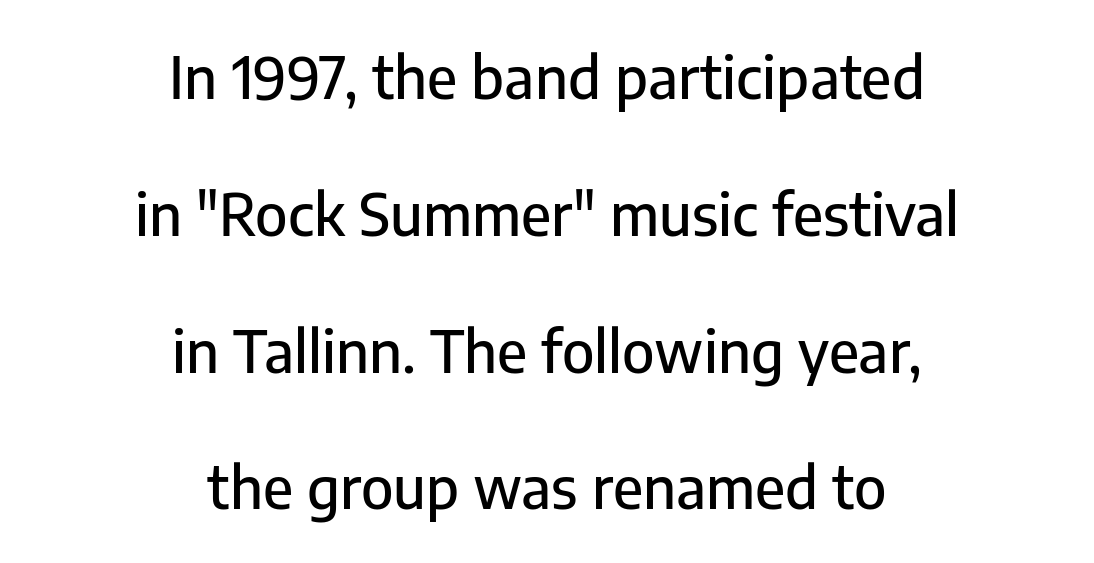
Q: Is the text italic (slanted)? A: No, it is upright.
Q: Is the typeface a serif or a sans-serif typeface? A: Sans-serif.
Q: Is the text underlined? A: No.
Q: How is the paragraph aligned? A: Centered.
Q: Is the spacing between letters normal or unusually wide? A: Normal.
Q: Is the spacing between lines tight, normal or loose? A: Loose.
Q: Width (condensed, normal, or wide)? A: Normal.
Q: Stroke contrast? A: Low.
Q: x-height? A: Medium.
Q: Monospaced? A: No.
